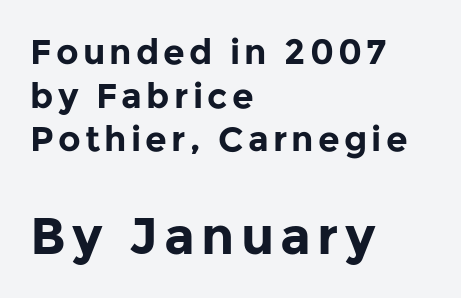
Q: Is the text bold? A: Yes.
Q: Is the text italic (slanted)? A: No, it is upright.
Q: Is the typeface a serif or a sans-serif typeface? A: Sans-serif.
Q: Is the text underlined? A: No.
Q: How is the paragraph aligned? A: Left-aligned.
Q: Is the spacing between lines tight, normal or loose? A: Normal.
Q: Which block of text is set in a larger size, the first (top) or the second (bottom)? A: The second (bottom) one.
Q: Width (condensed, normal, or wide)? A: Normal.
Q: Stroke contrast? A: Low.
Q: x-height? A: Medium.
Q: Monospaced? A: No.
